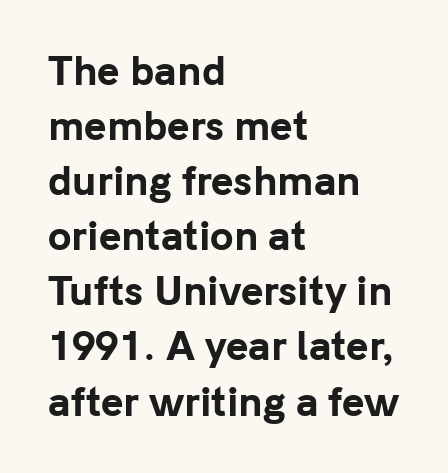
The image shows 38 px bold sans-serif type, upright; set left-aligned, normal line spacing (1.45x), normal letter spacing, not underlined; low stroke contrast and a medium x-height.
